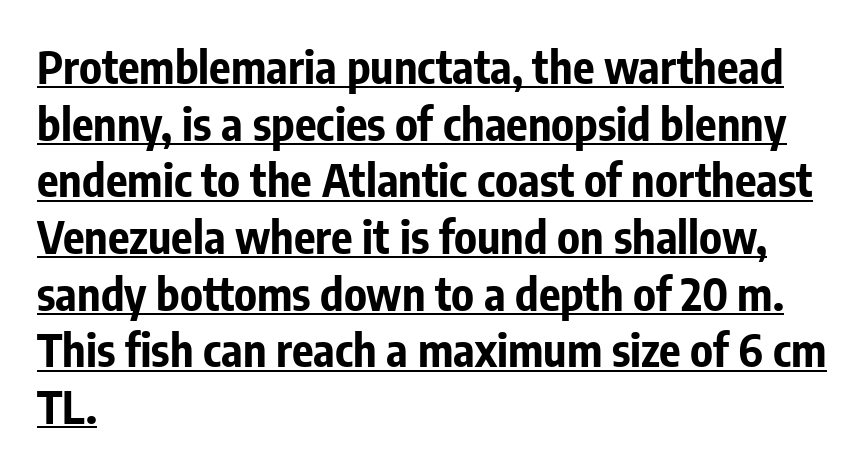
The image shows 45 px bold, condensed sans-serif type, upright; set left-aligned, normal line spacing (1.26x), normal letter spacing, underlined; low stroke contrast and a medium x-height.
